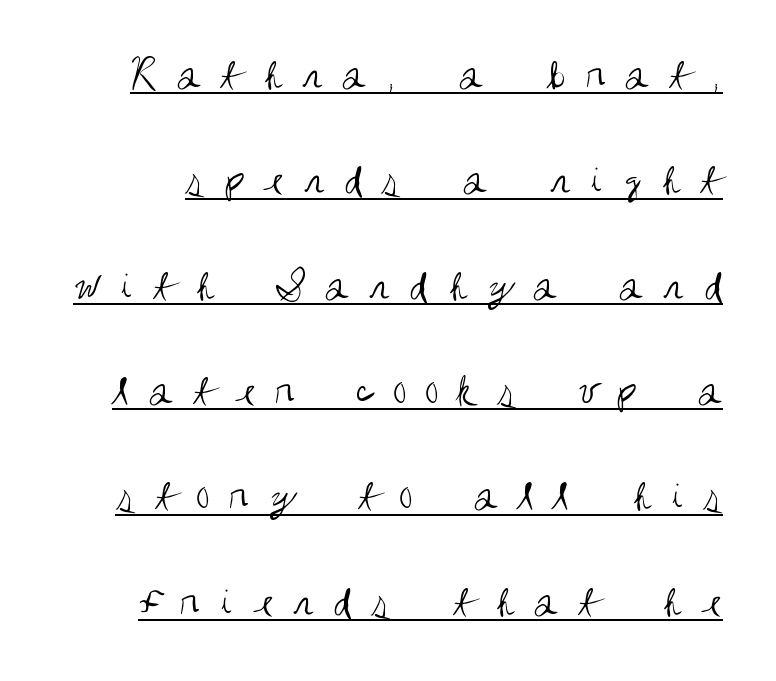
The image shows 46 px regular-weight, condensed sans-serif type; set loose line spacing (2.29x), unusually wide letter spacing (+0.41 em), underlined; medium stroke contrast and a large x-height.
